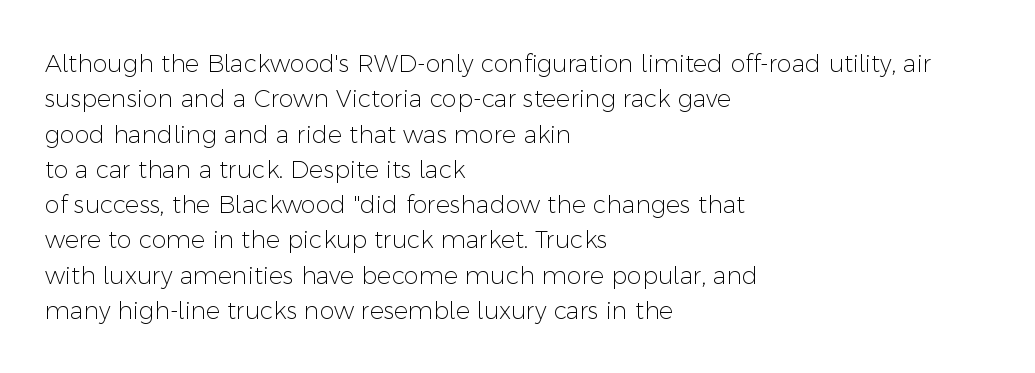
Q: Is the text bold? A: No.
Q: Is the text italic (slanted)? A: No, it is upright.
Q: Is the text underlined? A: No.
Q: How is the paragraph aligned? A: Left-aligned.
Q: Is the spacing between letters normal or unusually wide? A: Normal.
Q: Is the spacing between lines tight, normal or loose? A: Normal.
